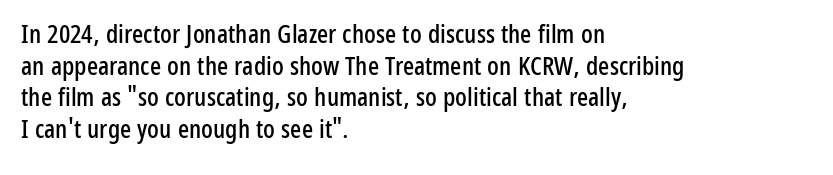
The lettering stays uniformly vertical, giving the passage a roman look. The baseline area is clear. The setting favours the left margin, as ordinary paragraphs usually do. These lines keep a tight, regular rhythm from letter to letter.
